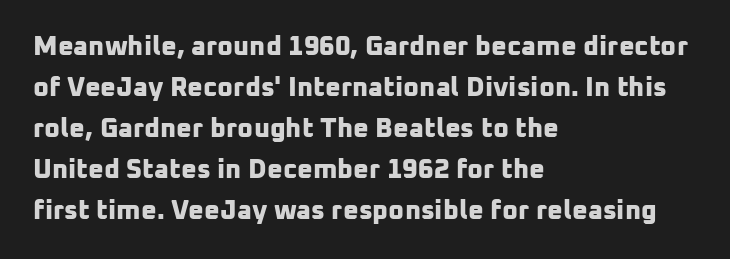
You could call the tracking neutral — neither tight nor loose. Bare-footed words on every line. Every row of glyphs begins at an identical x-position on the left. The vertical gap from one line to the next is medium. Caption: bold face, heavy strokes.
